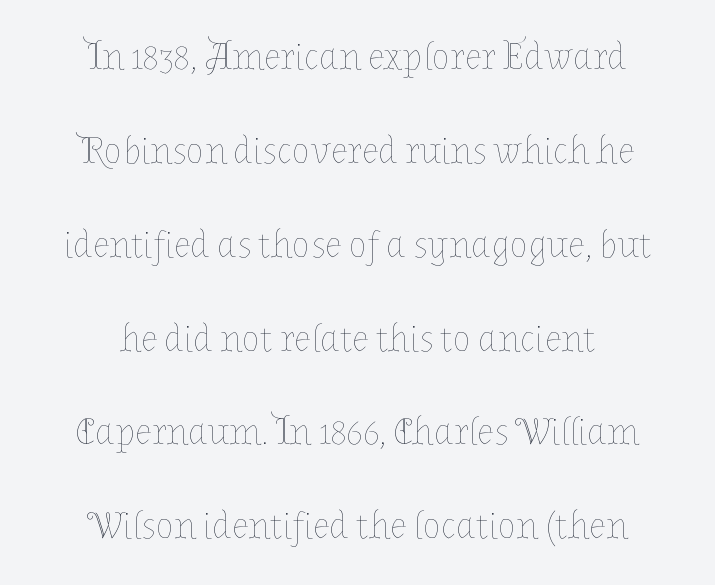
Is the type heavy? It reads as light-to-regular instead. If you folded the block vertically in half, each line would mirror itself in length. Style check: upright. This sample has the flowing, uneven cadence of proportional lettering.
